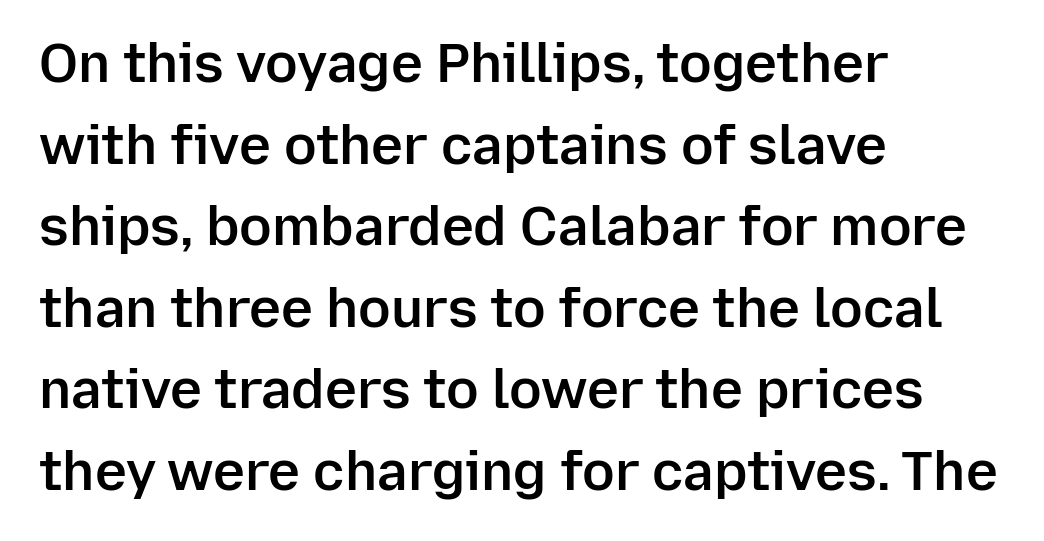
The image shows 54 px semibold sans-serif type, upright; set left-aligned, normal line spacing (1.51x), normal letter spacing, not underlined; low stroke contrast and a medium x-height.
